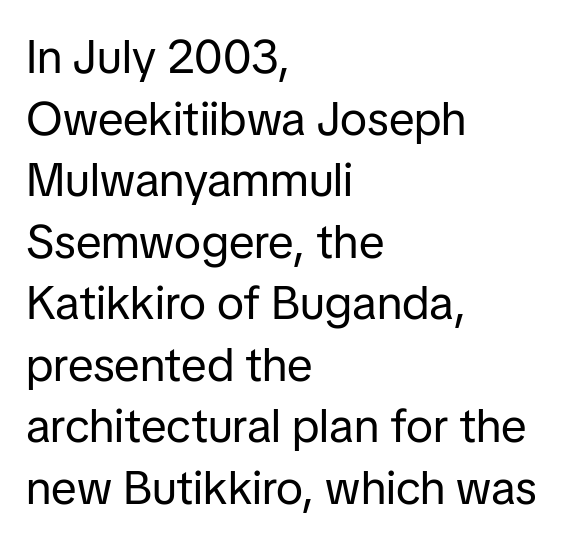
Q: Is the text bold? A: No.
Q: Is the text italic (slanted)? A: No, it is upright.
Q: Is the typeface a serif or a sans-serif typeface? A: Sans-serif.
Q: Is the text underlined? A: No.
Q: How is the paragraph aligned? A: Left-aligned.
Q: Is the spacing between letters normal or unusually wide? A: Normal.
Q: Is the spacing between lines tight, normal or loose? A: Normal.
Q: Width (condensed, normal, or wide)? A: Normal.
Q: Stroke contrast? A: Low.
Q: x-height? A: Medium.
Q: Monospaced? A: No.
